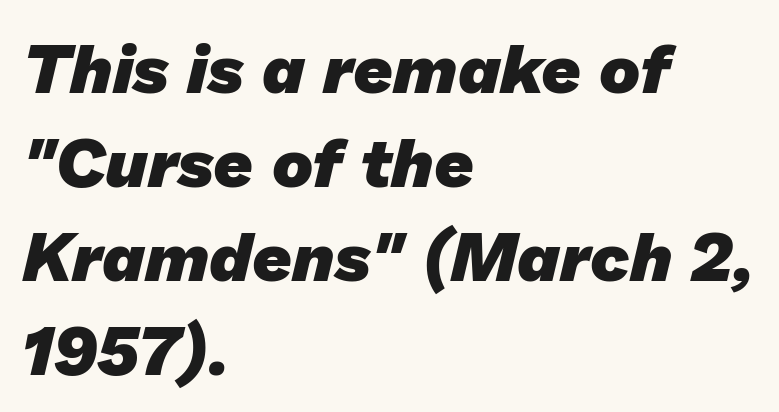
{"serif": "no", "bold": "yes", "weight": "heavy", "width": "normal", "stroke_contrast": "low", "x_height": "medium", "monospaced": "no", "underline": "no", "align": "left", "line_spacing": "normal", "line_spacing_ratio": 1.36, "letter_spacing": "normal", "letter_spacing_em": 0.0, "glyph_px": 69}
